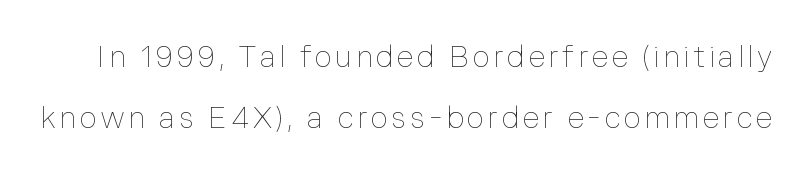
{"italic": "no", "bold": "no", "weight": "thin", "width": "normal", "stroke_contrast": "low", "x_height": "medium", "monospaced": "no", "underline": "no", "line_spacing": "loose", "line_spacing_ratio": 2.03, "glyph_px": 30}
